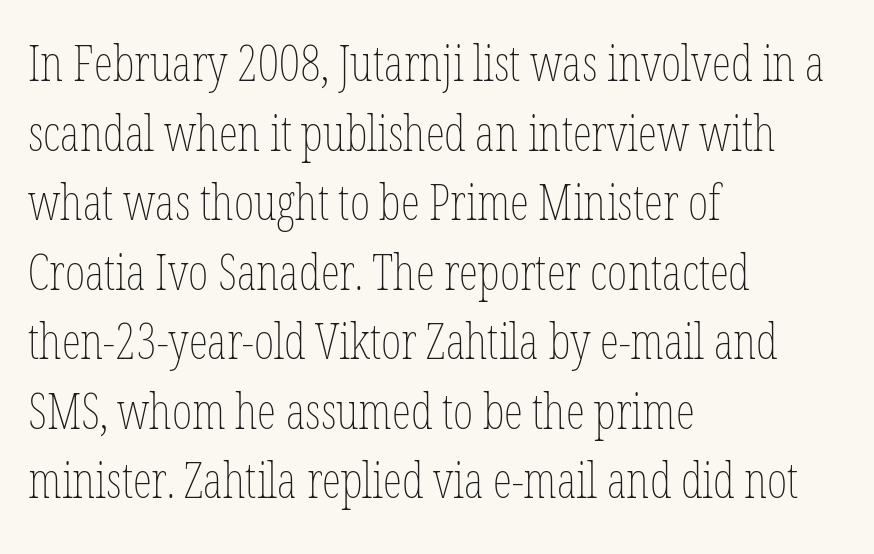
{"italic": "no", "bold": "no", "weight": "thin", "width": "condensed", "stroke_contrast": "low", "x_height": "medium", "monospaced": "no", "underline": "no", "align": "left", "line_spacing": "normal", "line_spacing_ratio": 1.42, "letter_spacing": "normal", "letter_spacing_em": 0.0, "glyph_px": 49}
